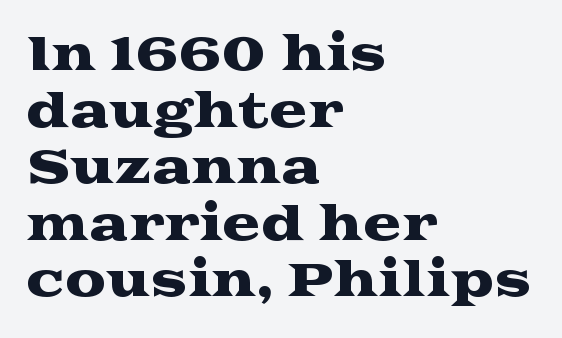
Anything drawn beneath the words? Only blank space. Upright lettering throughout. Letter spacing: default. I'd call this a serif setting — the letters wear small feet. Horizontal alignment here is leftward, the default for most running prose. Each letter keeps its own natural width here, so spacing adapts to shape.
